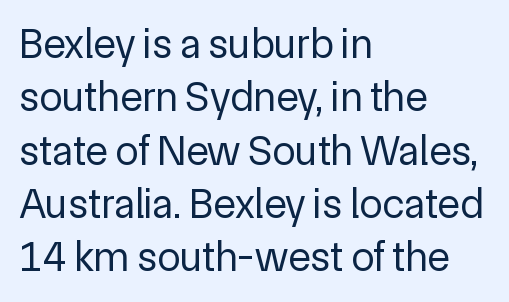
{"serif": "no", "italic": "no", "bold": "no", "weight": "regular", "width": "normal", "x_height": "medium", "monospaced": "no", "underline": "no", "align": "left", "line_spacing": "normal", "line_spacing_ratio": 1.27, "letter_spacing": "normal", "letter_spacing_em": 0.0, "glyph_px": 42}
